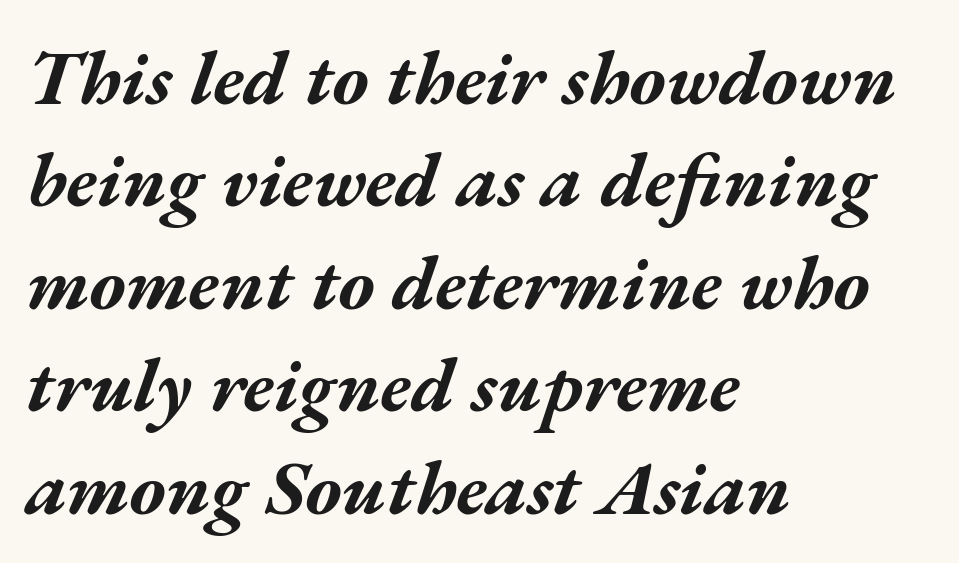
These lines are set flush left with a ragged right edge. A full-strength bold gives these letters their thick strokes. The gap between lines stays unmarked. Vertically, the passage feels balanced, rows spaced as you'd expect.
